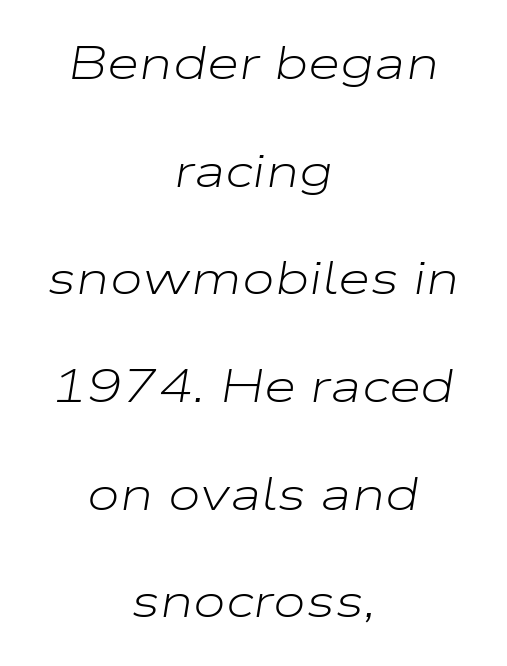
Quick note: italic. Stems and bowls with no extra thickness — not bold. These lines are rendered in a variable-pitch font. This rendering leaves character spacing at its baseline value. The whitespace from short lines is split evenly between both sides.
